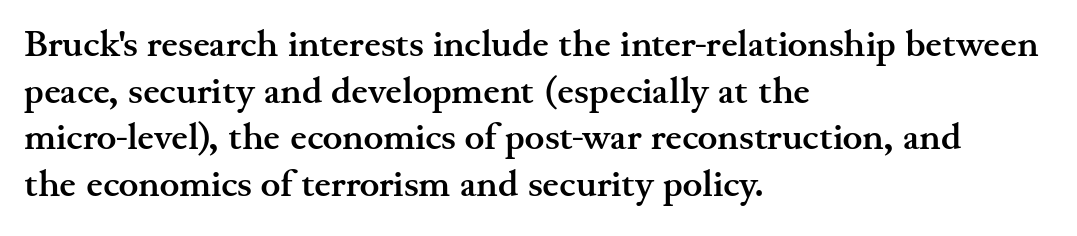
Q: Is the text bold? A: Yes.
Q: Is the text italic (slanted)? A: No, it is upright.
Q: Is the typeface a serif or a sans-serif typeface? A: Serif.
Q: Is the text underlined? A: No.
Q: How is the paragraph aligned? A: Left-aligned.
Q: Is the spacing between letters normal or unusually wide? A: Normal.
Q: Is the spacing between lines tight, normal or loose? A: Normal.
Q: Width (condensed, normal, or wide)? A: Wide.
Q: Stroke contrast? A: Medium.
Q: x-height? A: Small.
Q: Monospaced? A: No.
